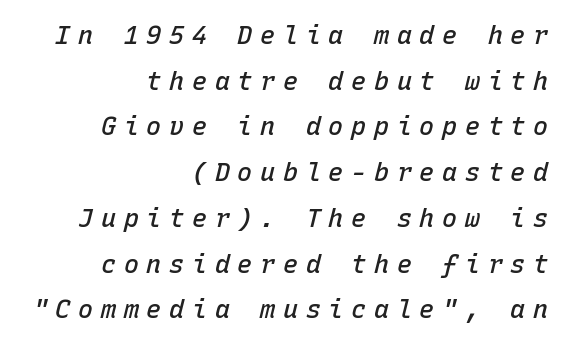
A typesetter would mark this as italic. The letterforms stand isolated, each surrounded by extra space. The sample has been set in demibold, a notch under bold. The glyphs are unaccompanied by any horizontal stroke below them.
